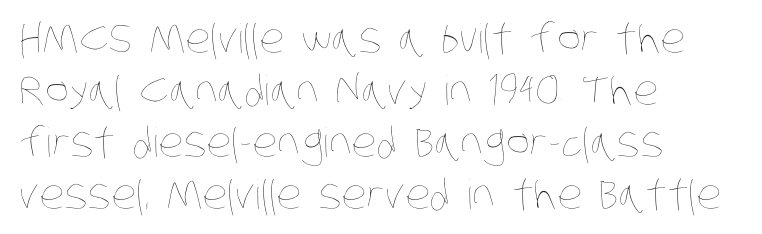
The image shows 40 px thin, condensed type; set left-aligned, normal line spacing (1.3x), normal letter spacing, not underlined; low stroke contrast and a large x-height.
